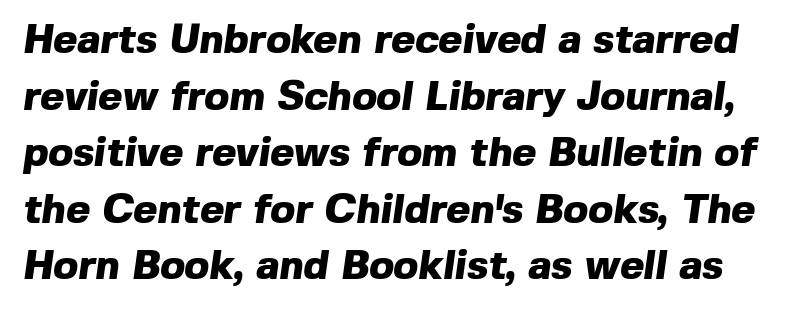
The image shows 41 px heavy sans-serif type; set normal line spacing (1.38x), normal letter spacing, not underlined; a medium x-height.
